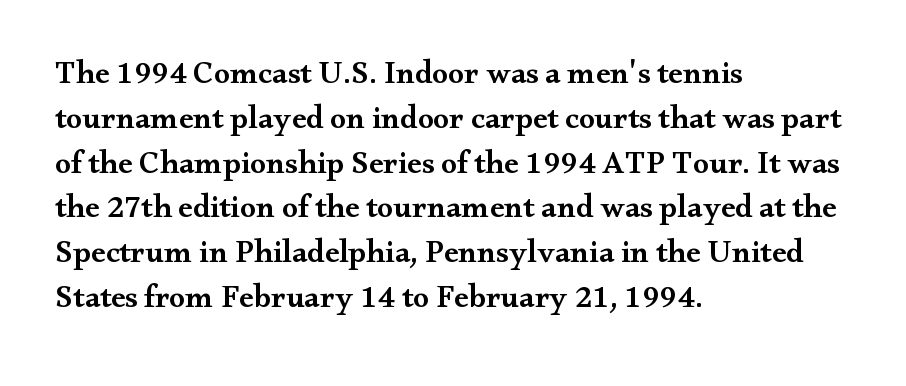
There is no visible air inserted between adjacent glyphs. The font family rendered here belongs to the serif group. The block of text has a typical density, with ordinary space between rows. Think of a printed novel: that variable character pitch is what you see here.
